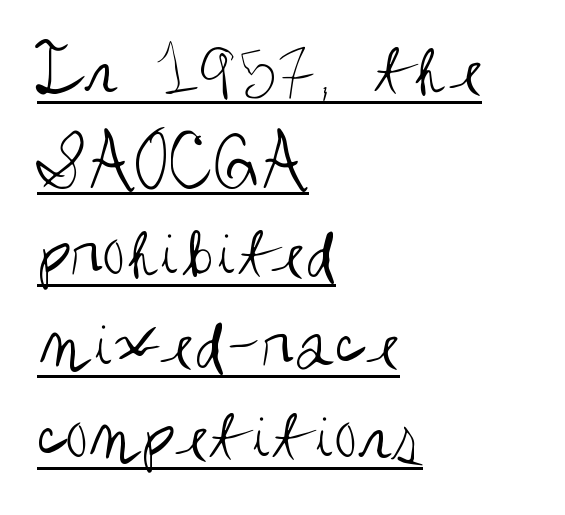
Q: Is the text bold? A: No.
Q: Is the typeface a serif or a sans-serif typeface? A: Sans-serif.
Q: Is the text underlined? A: Yes.
Q: How is the paragraph aligned? A: Left-aligned.
Q: Is the spacing between letters normal or unusually wide? A: Normal.
Q: Width (condensed, normal, or wide)? A: Condensed.
Q: Stroke contrast? A: Medium.
Q: x-height? A: Large.
Q: Monospaced? A: No.
